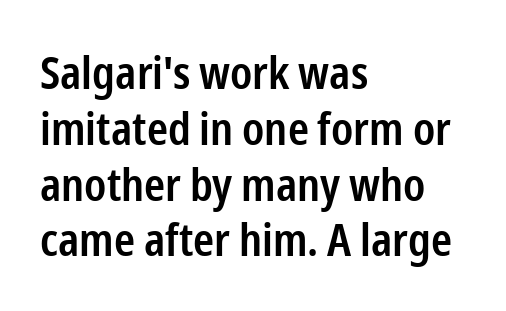
{"serif": "no", "italic": "no", "bold": "semi", "weight": "semibold", "width": "condensed", "stroke_contrast": "low", "x_height": "medium", "monospaced": "no", "underline": "no", "align": "left", "line_spacing_ratio": 1.24, "letter_spacing": "normal", "letter_spacing_em": 0.0, "glyph_px": 45}
